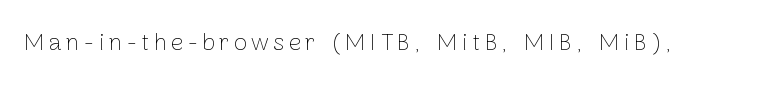
Q: Is the text bold? A: No.
Q: Is the text italic (slanted)? A: No, it is upright.
Q: Is the text underlined? A: No.
